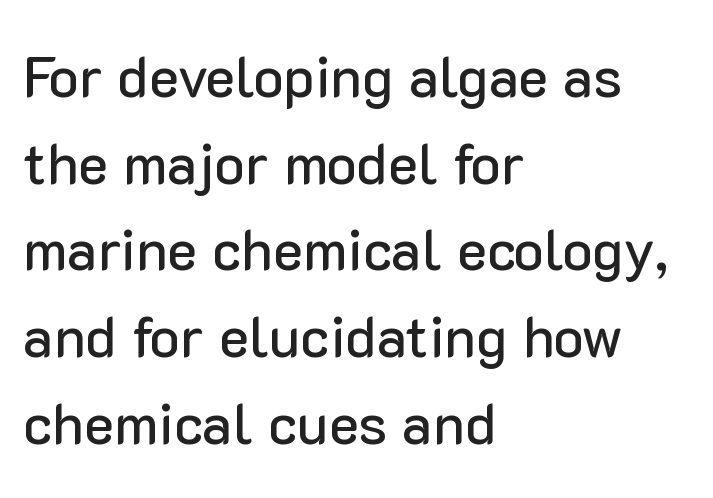
Typeset ragged right — the left edge is the straight one. You could call the tracking neutral — neither tight nor loose. The gap between lines stays unmarked. Reading down the column, the eye jumps a familiar distance to each next line. The typeface chosen for these lines omits serifs.
